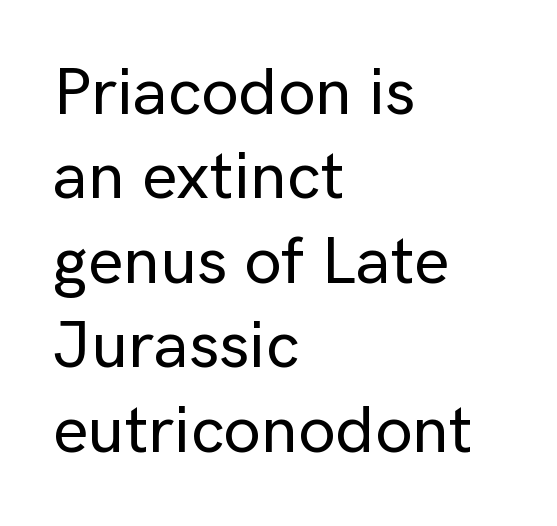
The axis of the letterforms is exactly vertical. The paragraph has a hard left edge and a soft right edge. Character widths vary here, with narrow letters taking less room than wide ones. The type is set solid horizontally, with unmodified tracking. The face used here is a sans, in the tradition of grotesques and geometrics.
